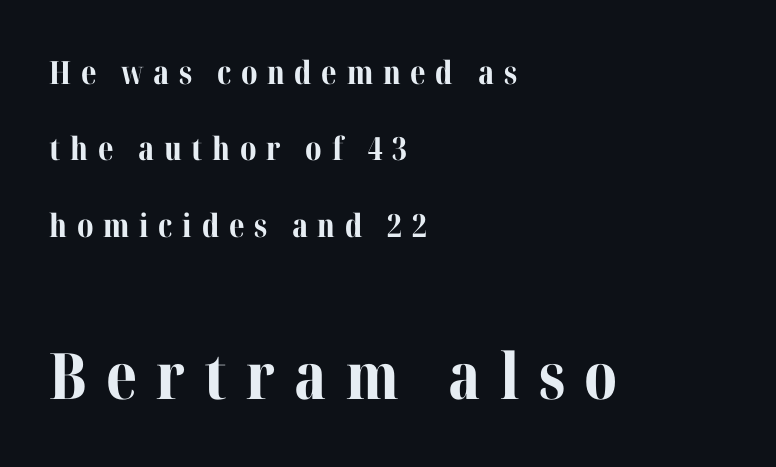
{"serif": "yes", "italic": "no", "bold": "yes", "weight": "bold", "width": "normal", "stroke_contrast": "medium", "x_height": "medium", "monospaced": "no", "underline": "no", "align": "left", "line_spacing": "loose", "line_spacing_ratio": 2.39, "letter_spacing": "wide", "letter_spacing_em": 0.3, "larger_block": "second", "size_ratio": 2.0, "glyph_px": 64}
